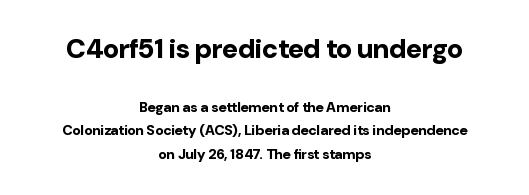
The compositor balanced each line on the midline. Chunky letters — that's bold for sure. Posture: upright roman. The initial chunk of copy outweighs the following chunk in type size. Words float on clear page, feet unadorned.
